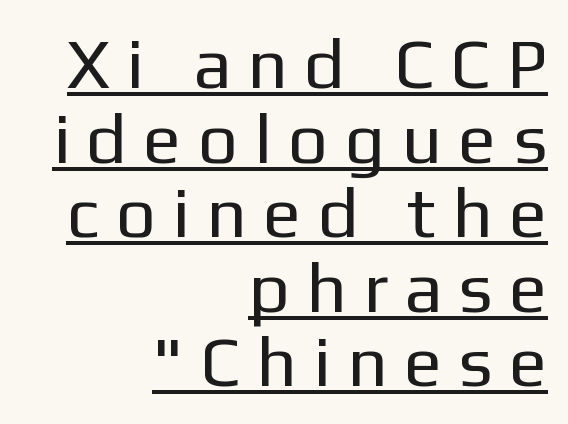
The image shows 71 px regular-weight sans-serif type, upright; set right-aligned, tight line spacing (1.05x), unusually wide letter spacing (+0.23 em), underlined; low stroke contrast and a medium x-height.
